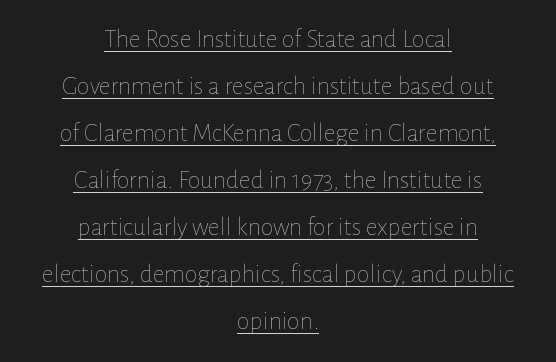
{"italic": "no", "bold": "no", "underline": "yes", "align": "center", "line_spacing_ratio": 1.81, "letter_spacing": "normal", "letter_spacing_em": 0.0, "glyph_px": 26}
